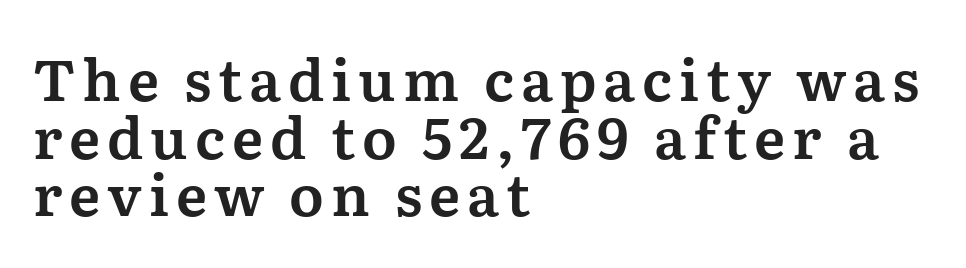
The image shows 57 px serif type, upright; set left-aligned, tight line spacing (1.01x), not underlined; medium stroke contrast and a medium x-height.
